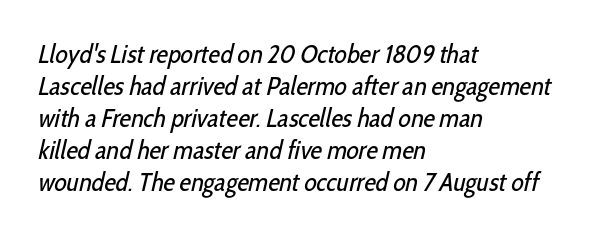
Q: Is the text bold? A: No.
Q: Is the text underlined? A: No.
Q: How is the paragraph aligned? A: Left-aligned.
Q: Is the spacing between letters normal or unusually wide? A: Normal.
